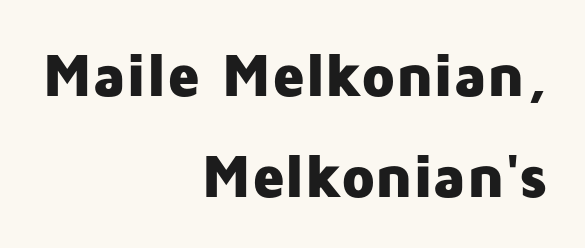
The image shows 61 px heavy sans-serif type, upright; set right-aligned, normal line spacing (1.66x), normal letter spacing, not underlined; low stroke contrast and a medium x-height.
